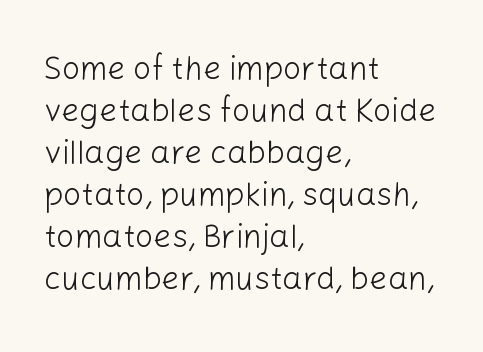
The letters stand straight up with perfectly vertical stems. The typesetter chose a ragged-right arrangement here. Each letter's strokes conclude bluntly, with no projecting serifs. Descenders are the only things crossing below the line.
